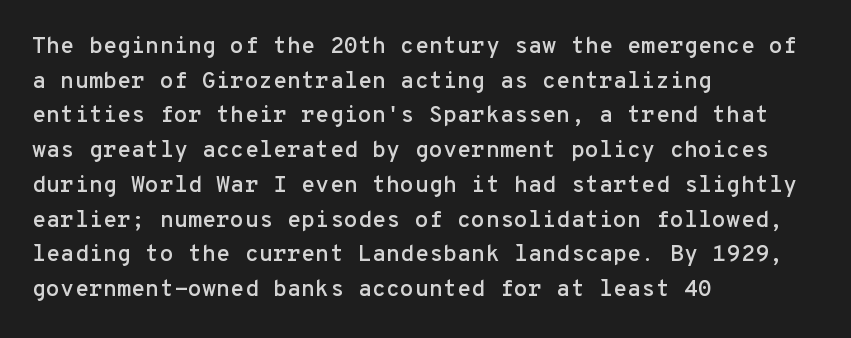
The image shows 23 px text type, upright; set left-aligned, normal line spacing (1.51x), normal letter spacing, not underlined.
